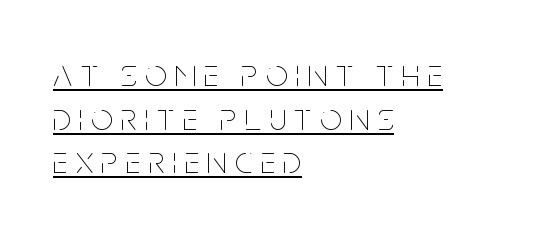
What decoration does the sample have? An underline. There is plenty of visible air inserted between adjacent glyphs. Tightly led — the rows are bunched. These glyphs show unthickened strokes, regular width or finer. The setting favours the left margin, as ordinary paragraphs usually do.
